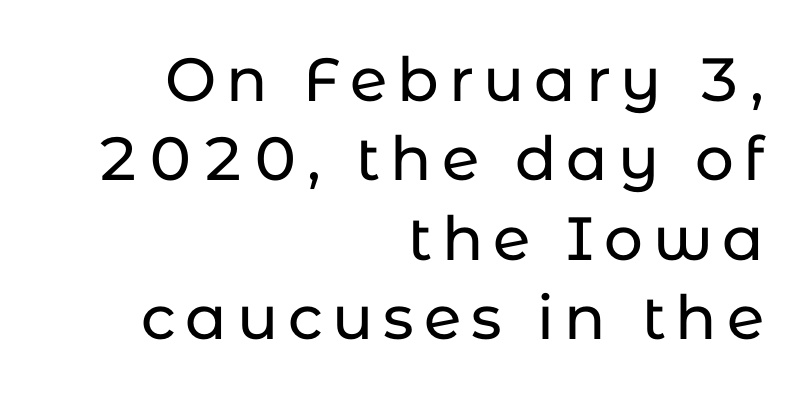
Q: Is the text italic (slanted)? A: No, it is upright.
Q: Is the typeface a serif or a sans-serif typeface? A: Sans-serif.
Q: Is the text underlined? A: No.
Q: How is the paragraph aligned? A: Right-aligned.
Q: Is the spacing between lines tight, normal or loose? A: Normal.
Q: Width (condensed, normal, or wide)? A: Normal.
Q: Stroke contrast? A: Low.
Q: x-height? A: Medium.
Q: Monospaced? A: No.
